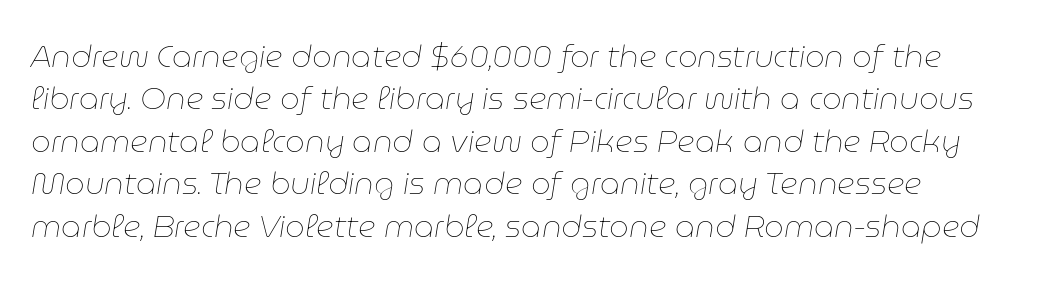
Q: Is the text bold? A: No.
Q: Is the text italic (slanted)? A: Yes, it leans right by about 9 degrees.
Q: Is the text underlined? A: No.
Q: How is the paragraph aligned? A: Left-aligned.
Q: Is the spacing between letters normal or unusually wide? A: Normal.
Q: Is the spacing between lines tight, normal or loose? A: Normal.
Q: Width (condensed, normal, or wide)? A: Normal.
Q: Stroke contrast? A: Low.
Q: x-height? A: Medium.
Q: Monospaced? A: No.
